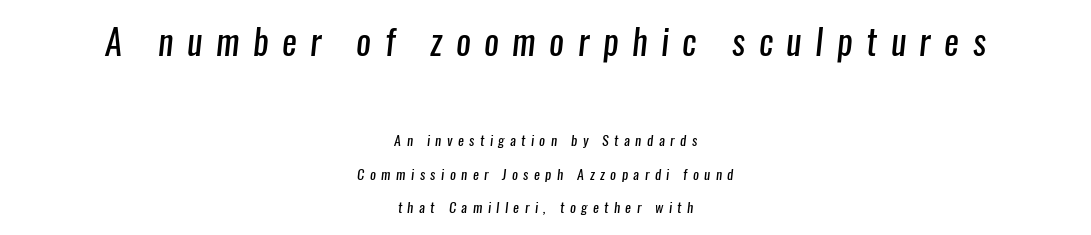
{"serif": "no", "bold": "no", "weight": "regular", "width": "condensed", "stroke_contrast": "low", "x_height": "medium", "monospaced": "no", "underline": "no", "align": "center", "line_spacing": "loose", "line_spacing_ratio": 2.42, "letter_spacing": "wide", "letter_spacing_em": 0.39, "larger_block": "first", "size_ratio": 2.5, "glyph_px": 35}
